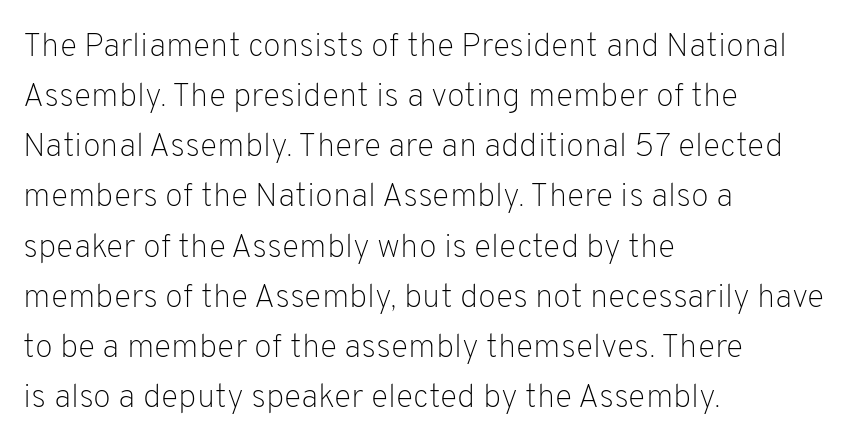
{"serif": "no", "italic": "no", "bold": "no", "weight": "light", "width": "normal", "stroke_contrast": "low", "x_height": "medium", "monospaced": "no", "underline": "no", "align": "left", "line_spacing": "normal", "line_spacing_ratio": 1.52, "letter_spacing": "normal", "letter_spacing_em": 0.0, "glyph_px": 33}
